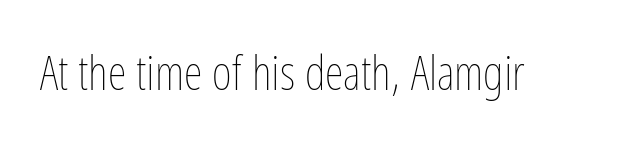
Q: Is the text bold? A: No.
Q: Is the text italic (slanted)? A: No, it is upright.
Q: Is the text underlined? A: No.
Q: Is the spacing between letters normal or unusually wide? A: Normal.
Q: Width (condensed, normal, or wide)? A: Condensed.
Q: Stroke contrast? A: Low.
Q: x-height? A: Medium.
Q: Monospaced? A: No.
